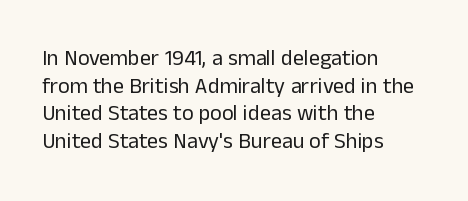
Q: Is the text bold? A: No.
Q: Is the text italic (slanted)? A: No, it is upright.
Q: Is the text underlined? A: No.
Q: How is the paragraph aligned? A: Left-aligned.
Q: Is the spacing between letters normal or unusually wide? A: Normal.
Q: Is the spacing between lines tight, normal or loose? A: Normal.
